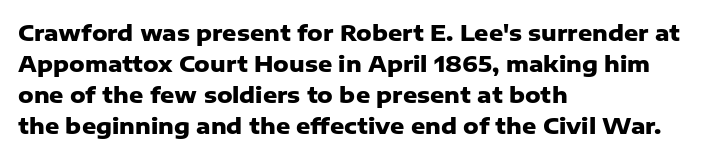
Ordinary non-slanted type is in use. The space between consecutive lines is moderate. The strokes are fattened all the way to bold. No extra tracking has been applied to these lines. Quick note: underline off. The typesetter chose a ragged-right arrangement here.
